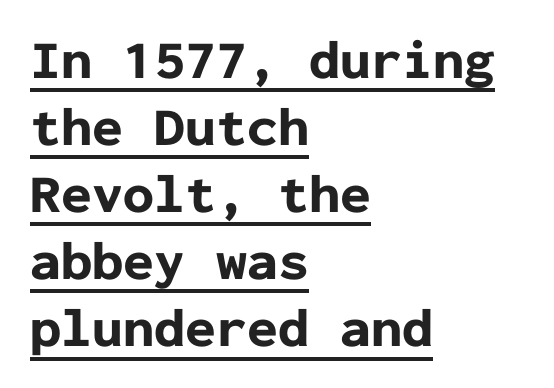
Does extra space separate the letters? No, they use regular spacing. Thick stems and heavy bowls — unmistakably bold. Check the space under the baseline: a stroke is drawn there. This rendering uses left alignment, leaving the right contour irregular. You could count columns in this text — the font is strictly monospaced.
